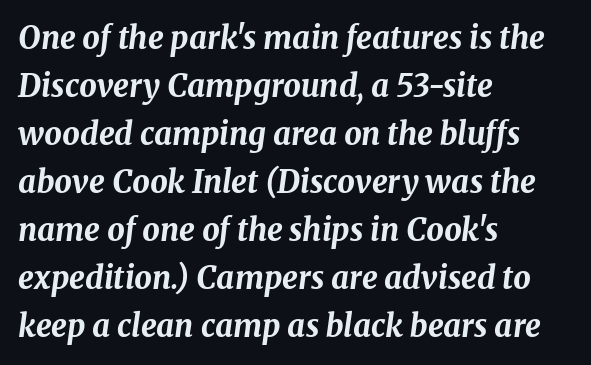
Layout note: lines flush left. How heavy is the stroke? Heavy — this is a bold. Posture: slanted. Underline: absent. You could not count columns in this text — the font is proportionally spaced. The tracking reads as untouched default to a designer's eye.
